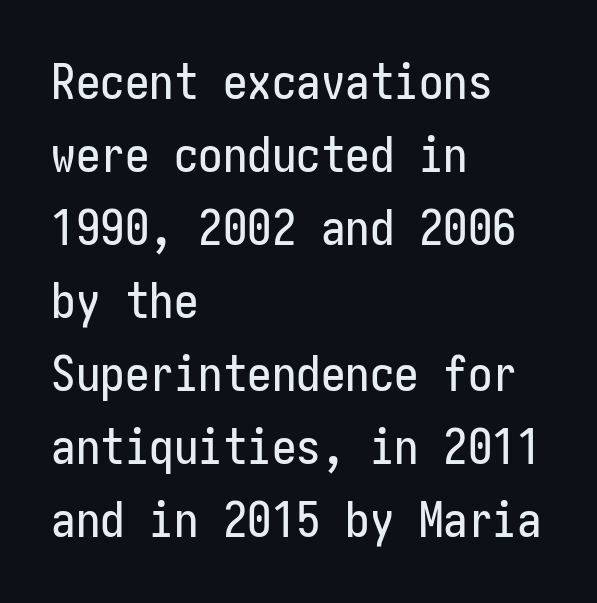
{"serif": "no", "italic": "no", "width": "condensed", "stroke_contrast": "low", "x_height": "medium", "underline": "no", "align": "left", "line_spacing": "normal", "line_spacing_ratio": 1.49, "letter_spacing": "normal", "letter_spacing_em": 0.0, "glyph_px": 49}
